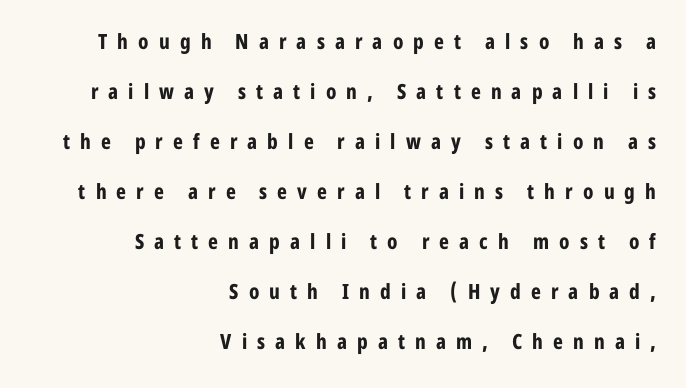
{"italic": "no", "bold": "yes", "underline": "no", "align": "right", "line_spacing": "loose", "line_spacing_ratio": 2.38, "letter_spacing": "wide", "letter_spacing_em": 0.48, "glyph_px": 21}
